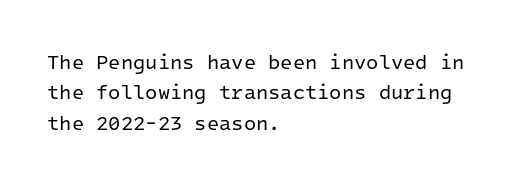
{"italic": "no", "bold": "no", "underline": "no", "align": "left", "line_spacing": "normal", "line_spacing_ratio": 1.52, "letter_spacing": "normal", "letter_spacing_em": 0.0, "glyph_px": 20}
